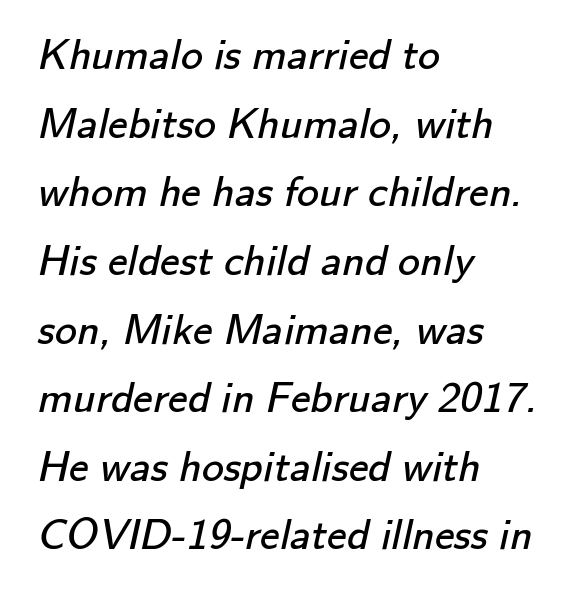
Q: Is the text bold? A: No.
Q: Is the typeface a serif or a sans-serif typeface? A: Sans-serif.
Q: Is the text underlined? A: No.
Q: How is the paragraph aligned? A: Left-aligned.
Q: Is the spacing between letters normal or unusually wide? A: Normal.
Q: Is the spacing between lines tight, normal or loose? A: Normal.
Q: Width (condensed, normal, or wide)? A: Normal.
Q: Stroke contrast? A: Low.
Q: x-height? A: Small.
Q: Monospaced? A: No.
